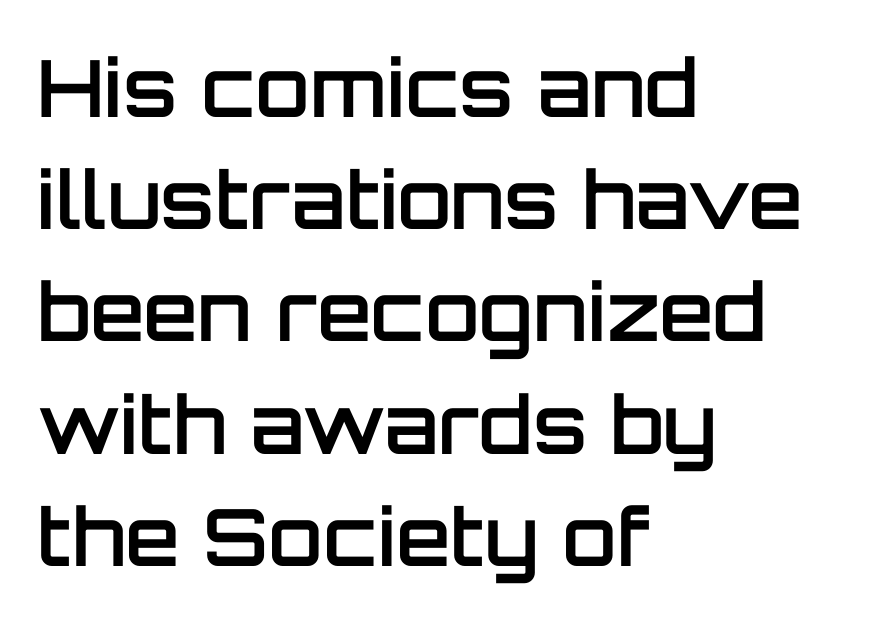
The passage is arranged the way most books set body copy — flush left. In terms of leading, this rendering sits right in the middle. Does the type have serifs? No, each stem ends abruptly. Note the varied advance widths — an 'i' is clearly narrower than an 'm'. There is no visible air inserted between adjacent glyphs. These lines were composed using upright roman letters.
